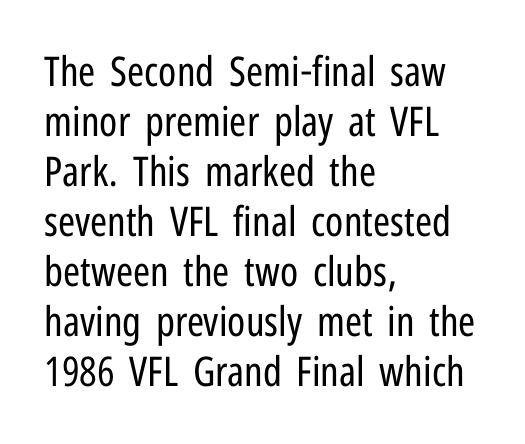
Q: Is the text bold? A: No.
Q: Is the text italic (slanted)? A: No, it is upright.
Q: Is the typeface a serif or a sans-serif typeface? A: Sans-serif.
Q: Is the text underlined? A: No.
Q: How is the paragraph aligned? A: Left-aligned.
Q: Is the spacing between letters normal or unusually wide? A: Normal.
Q: Width (condensed, normal, or wide)? A: Condensed.
Q: Stroke contrast? A: Low.
Q: x-height? A: Medium.
Q: Monospaced? A: No.
